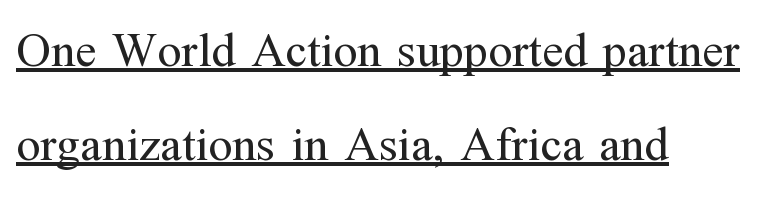
The typesetter has applied underlining to the passage shown. What stands out about the letter spacing? Nothing — it is the standard amount. Proportional: the letters do not fall into vertical columns. Vertically, the passage feels expansive, rows floating well apart. All the whitespace from short lines collects on the right.
